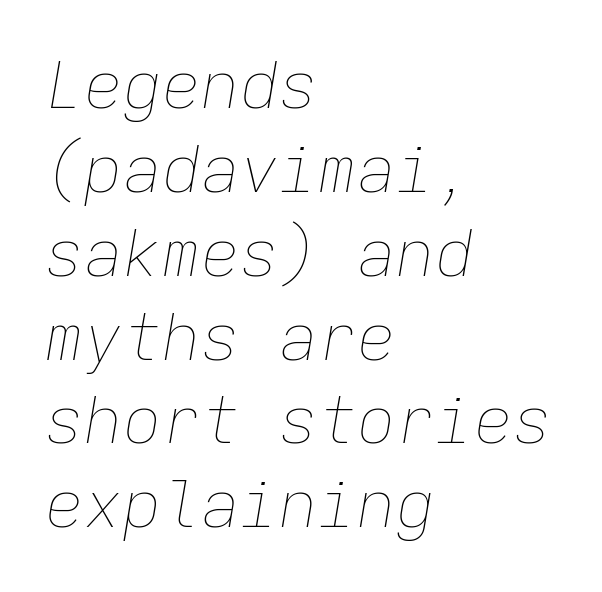
Q: Is the text bold? A: No.
Q: Is the text italic (slanted)? A: Yes, it leans right by about 9 degrees.
Q: Is the text underlined? A: No.
Q: How is the paragraph aligned? A: Left-aligned.
Q: Is the spacing between letters normal or unusually wide? A: Normal.
Q: Is the spacing between lines tight, normal or loose? A: Normal.
Q: Width (condensed, normal, or wide)? A: Normal.
Q: Stroke contrast? A: Low.
Q: x-height? A: Medium.
Q: Monospaced? A: Yes.
